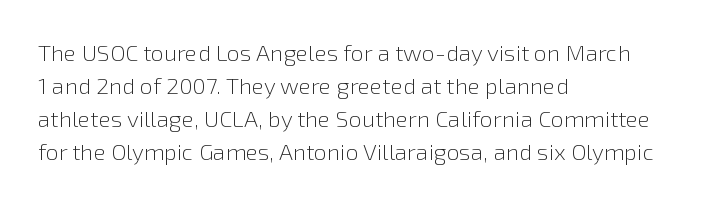
The image shows 23 px text type, upright; set left-aligned, normal line spacing (1.43x), normal letter spacing, not underlined.
